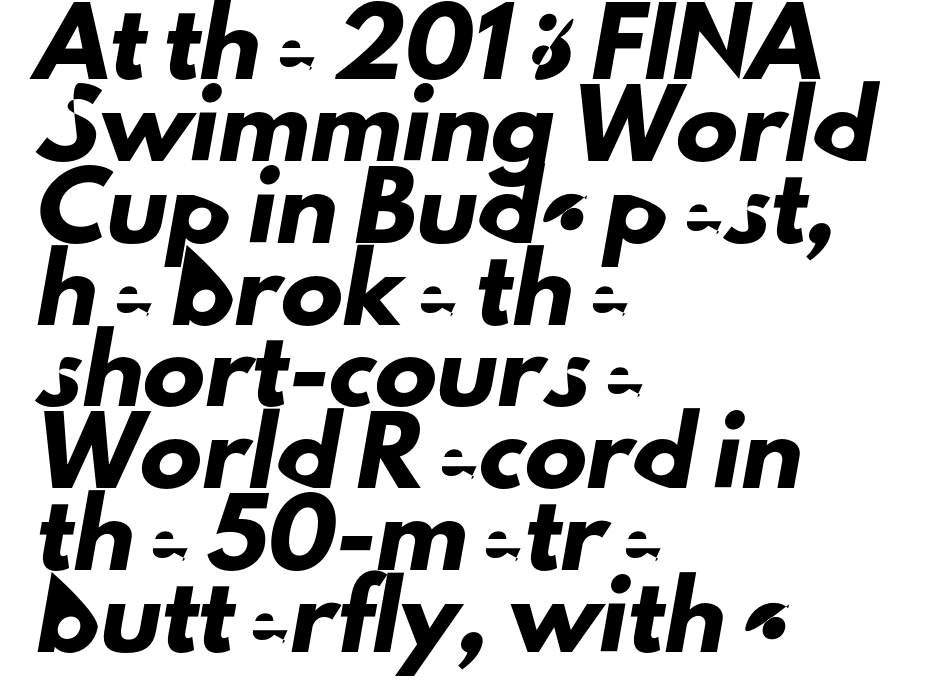
Is there much room between lines? A standard amount, neither cramped nor airy. The lines are quadded left. A typesetter would call this proportional, since set widths differ per character. The type family on display is of the sans-serif kind. Letter spacing: default.
